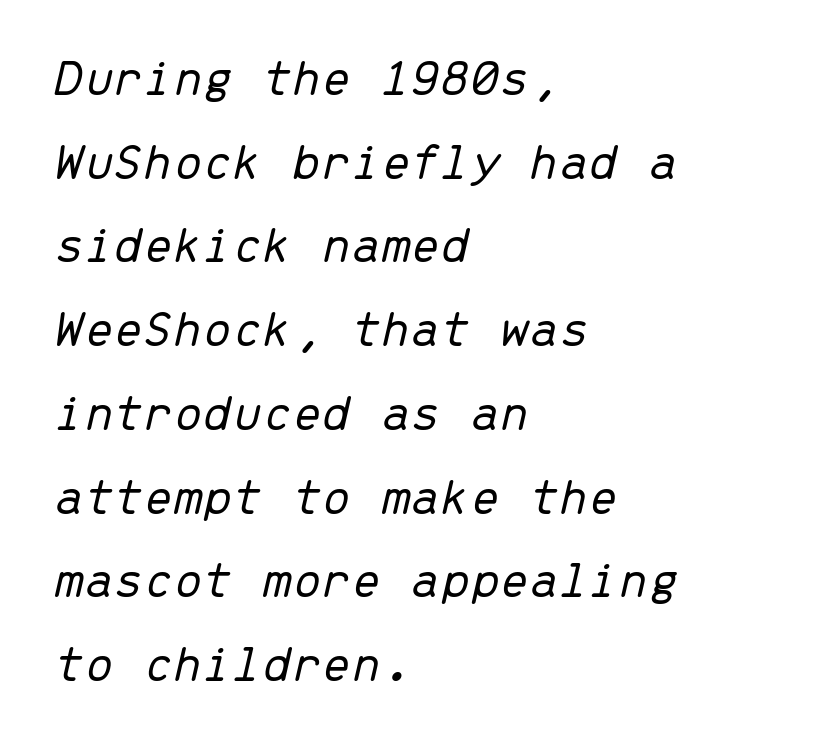
Summary of vertical rhythm: regular, with standard interline spacing. The typography opts for an oblique posture over an upright one. A typesetter would call this monospace, since all characters share one set width. Short and long lines alike share a common starting point at left. Observe the ordinary spacing: letters are neighbours, not strangers. The strokes carry an ordinary text weight at most.
